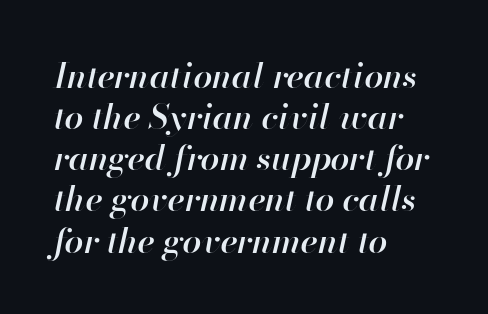
{"italic": "yes", "lean": "right", "slant_degrees": 13, "bold": "semi", "weight": "semibold", "width": "normal", "stroke_contrast": "high", "x_height": "small", "monospaced": "no", "underline": "no", "align": "left", "line_spacing_ratio": 1.21, "letter_spacing": "normal", "letter_spacing_em": 0.0, "glyph_px": 34}
